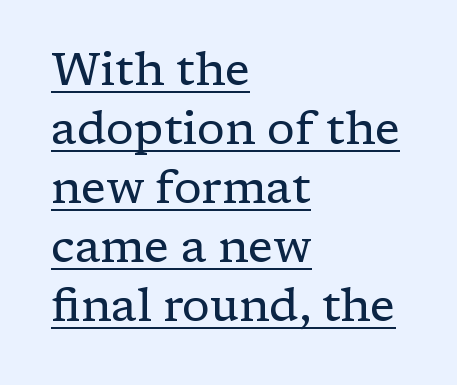
Upright lettering throughout. The leading is moderate, giving the passage an even texture. This rendering leaves character spacing at its baseline value. Unbolded letterforms with no extra heft.
